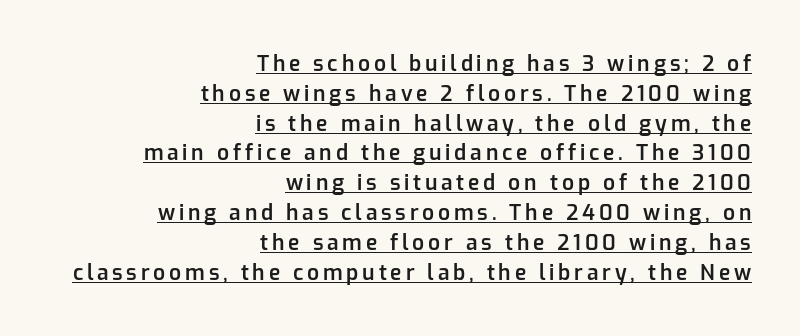
Q: Is the text bold? A: Semi-bold.
Q: Is the text italic (slanted)? A: No, it is upright.
Q: Is the text underlined? A: Yes.
Q: How is the paragraph aligned? A: Right-aligned.
Q: Is the spacing between lines tight, normal or loose? A: Normal.
